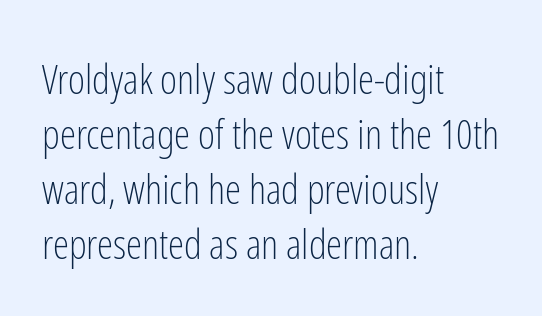
The passage shown is not underscored anywhere. A sans-serif font was chosen for this passage. Summary of vertical rhythm: regular, with standard interline spacing. The passage shown is typed in a proportional face where columns would drift.
